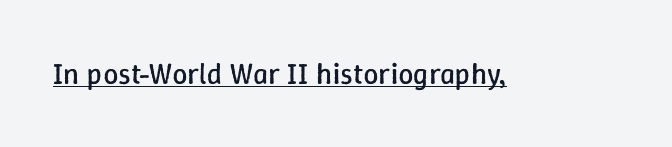
Students, note that the glyphs here touch the page at normal intervals. This is underlined copy, the kind a proofreader might mark for attention. Compared with a typical body face, this is equally light or lighter still. Does the lettering tilt? It doesn't — this is upright. Proportional: the letters do not fall into vertical columns.
